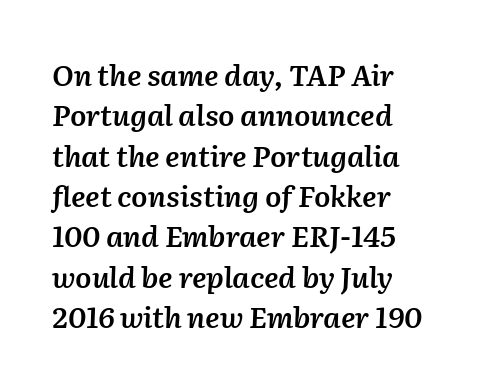
The image shows 29 px semibold type, italic (leaning right); set left-aligned, normal line spacing (1.39x), normal letter spacing, not underlined; medium stroke contrast and a medium x-height.
